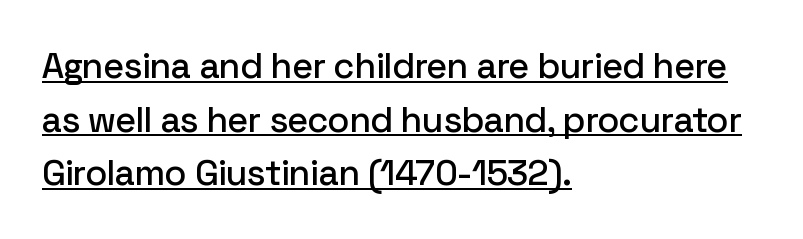
Between one letter and the next there's only the usual sliver of space. Evenly set lines give the paragraph a standard silhouette. These lines stack with their left ends in a neat column. The face used here is proportionally spaced, like ordinary book or web type. Italic: no, the glyphs are upright roman. Caption: lettering with a line underneath.
